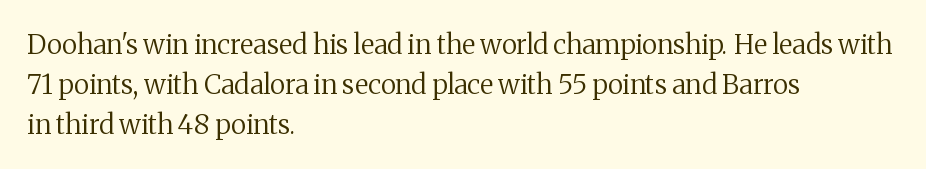
{"italic": "no", "bold": "no", "underline": "no", "align": "left", "line_spacing": "normal", "line_spacing_ratio": 1.48, "letter_spacing": "normal", "letter_spacing_em": 0.0, "glyph_px": 27}
